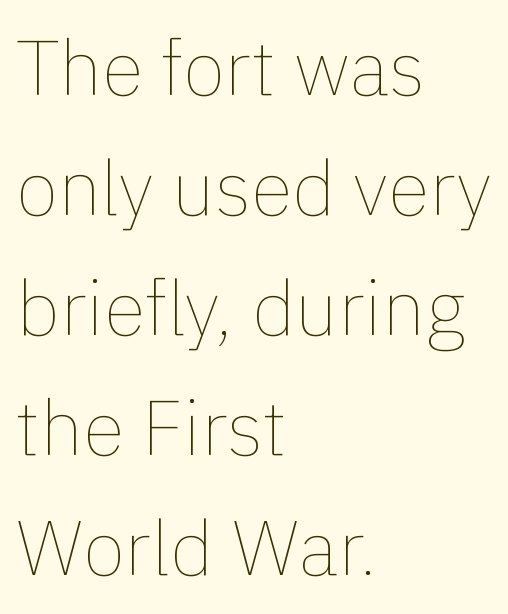
Stems and bowls with no extra thickness — not bold. Spacing between characters is what you'd get straight out of the box. Vertically, the passage feels balanced, rows spaced as you'd expect. This sample has the flowing, uneven cadence of proportional lettering.
